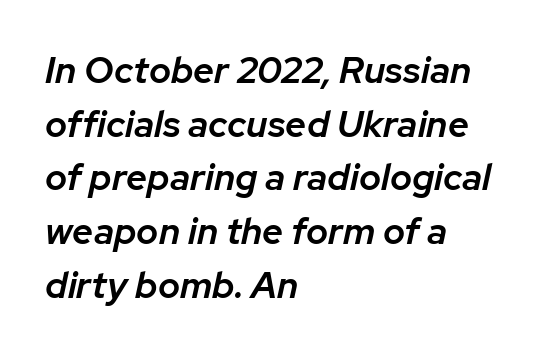
The image shows 37 px semibold type, italic (leaning right); set left-aligned, normal line spacing (1.45x), normal letter spacing, not underlined; low stroke contrast and a medium x-height.
